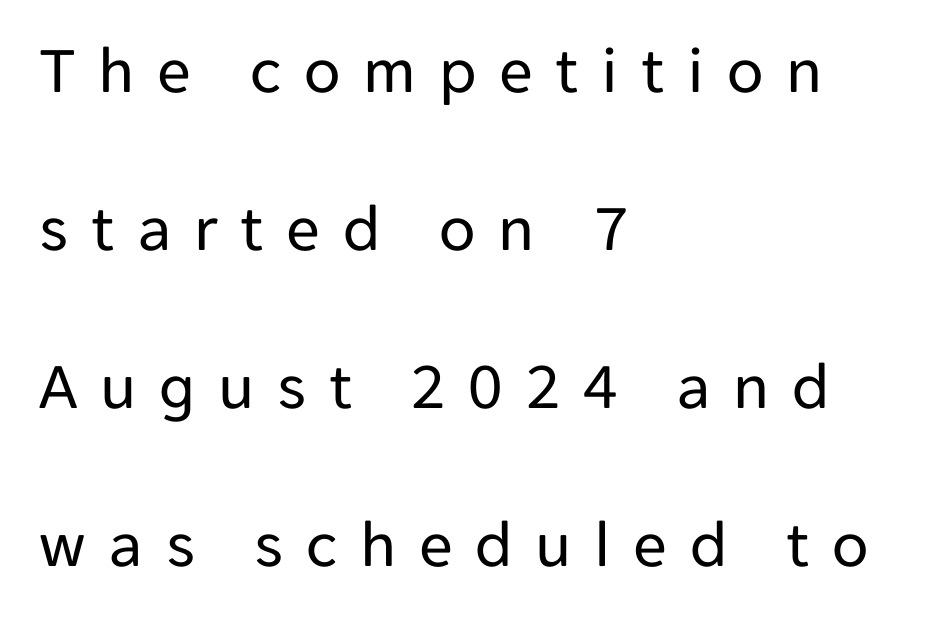
The image shows 67 px regular-weight sans-serif type, upright; set left-aligned, loose line spacing (2.36x), unusually wide letter spacing (+0.34 em), not underlined; low stroke contrast and a medium x-height.
